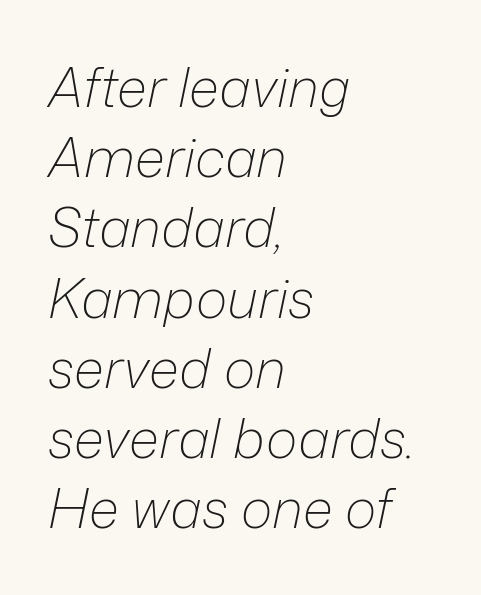
Q: Is the text bold? A: No.
Q: Is the text italic (slanted)? A: Yes, it leans right by about 12 degrees.
Q: Is the text underlined? A: No.
Q: How is the paragraph aligned? A: Left-aligned.
Q: Is the spacing between letters normal or unusually wide? A: Normal.
Q: Is the spacing between lines tight, normal or loose? A: Normal.
Q: Width (condensed, normal, or wide)? A: Normal.
Q: Stroke contrast? A: Low.
Q: x-height? A: Medium.
Q: Monospaced? A: No.
